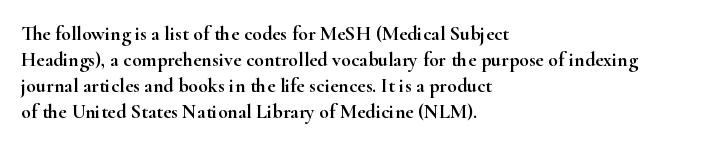
{"italic": "no", "underline": "no", "align": "left", "line_spacing": "normal", "line_spacing_ratio": 1.3, "letter_spacing": "normal", "letter_spacing_em": 0.0, "glyph_px": 20}
